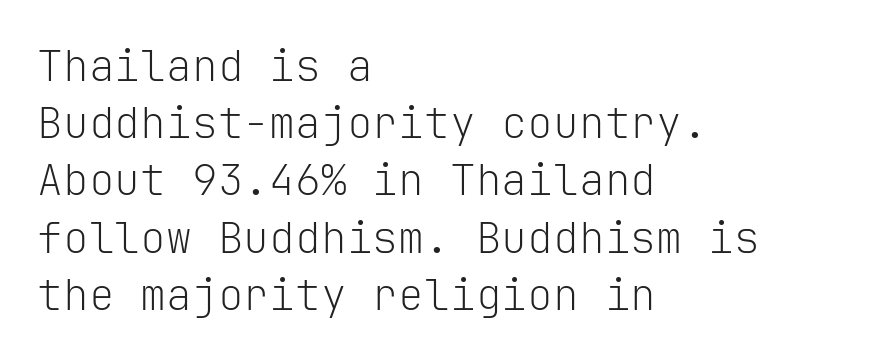
Every row of glyphs begins at an identical x-position on the left. Descenders hang freely into open space. Fixed-width glyphs throughout — classic coding-font behaviour. Line spacing here is normal.
